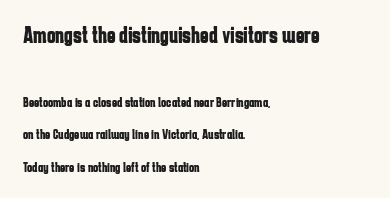
Vertical spacing — loose. You get the large type first, then a drop to smaller type. This rendering leaves character spacing at its baseline value. This is heavy type, rendered in bold.
